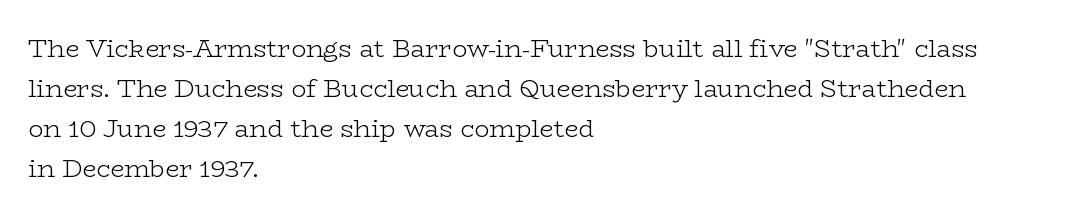
Q: Is the text bold? A: No.
Q: Is the text italic (slanted)? A: No, it is upright.
Q: Is the text underlined? A: No.
Q: How is the paragraph aligned? A: Left-aligned.
Q: Is the spacing between letters normal or unusually wide? A: Normal.
Q: Is the spacing between lines tight, normal or loose? A: Normal.
